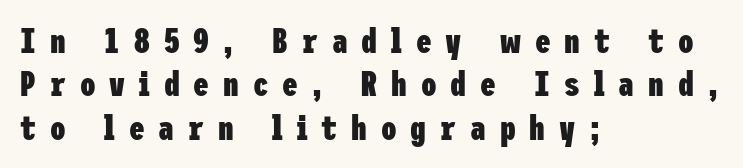
{"serif": "no", "italic": "no", "bold": "yes", "weight": "heavy", "width": "condensed", "stroke_contrast": "low", "x_height": "medium", "underline": "no", "align": "left", "line_spacing_ratio": 1.24, "letter_spacing": "wide", "letter_spacing_em": 0.4, "glyph_px": 35}
